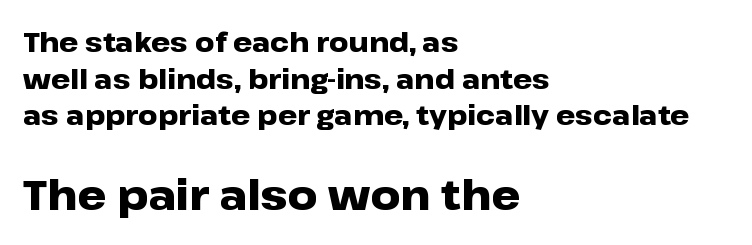
The face used here is proportionally spaced, like ordinary book or web type. Rendered with straight, roman letterforms. Character size in the trailing block exceeds that of the leading block. Reading down the block, your eye returns to a fixed left position each line.
